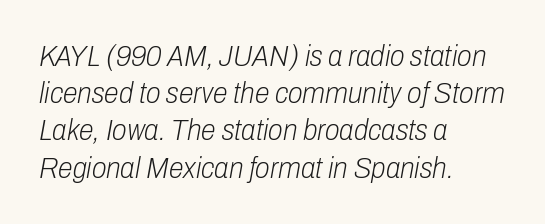
Q: Is the text bold? A: No.
Q: Is the text italic (slanted)? A: Yes, it leans right by about 10 degrees.
Q: Is the text underlined? A: No.
Q: How is the paragraph aligned? A: Left-aligned.
Q: Is the spacing between letters normal or unusually wide? A: Normal.
Q: Width (condensed, normal, or wide)? A: Condensed.
Q: Stroke contrast? A: Low.
Q: x-height? A: Medium.
Q: Monospaced? A: No.
